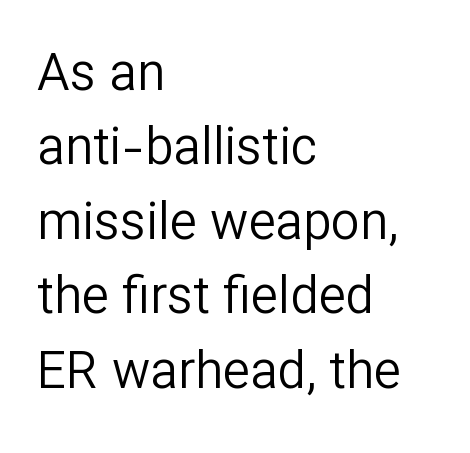
This sample has the flowing, uneven cadence of proportional lettering. Nothing sits at the stroke ends, so this counts as sans-serif. The tracking reads as untouched default to a designer's eye. Casual observation: everything's shoved over to the left.
